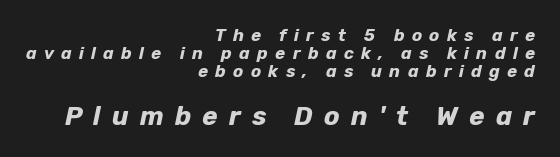
Q: Is the text bold? A: Yes.
Q: Is the text italic (slanted)? A: Yes, it leans right by about 12 degrees.
Q: Is the text underlined? A: No.
Q: How is the paragraph aligned? A: Right-aligned.
Q: Is the spacing between letters normal or unusually wide? A: Unusually wide.
Q: Is the spacing between lines tight, normal or loose? A: Tight.
Q: Which block of text is set in a larger size, the first (top) or the second (bottom)? A: The second (bottom) one.
